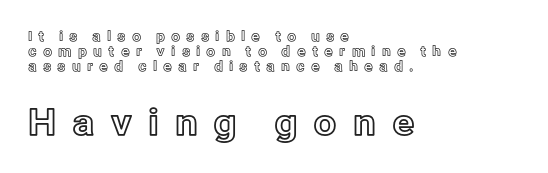
Q: Is the text italic (slanted)? A: No, it is upright.
Q: Is the text underlined? A: No.
Q: How is the paragraph aligned? A: Left-aligned.
Q: Is the spacing between letters normal or unusually wide? A: Unusually wide.
Q: Is the spacing between lines tight, normal or loose? A: Tight.
Q: Which block of text is set in a larger size, the first (top) or the second (bottom)? A: The second (bottom) one.
Q: Width (condensed, normal, or wide)? A: Normal.
Q: x-height? A: Medium.
Q: Monospaced? A: No.
